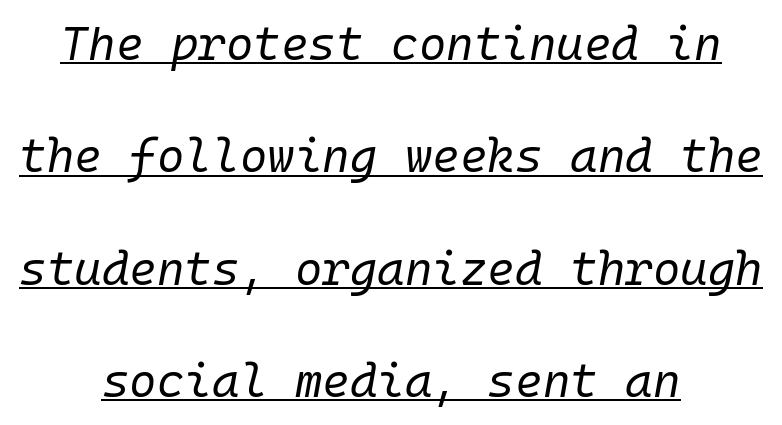
Q: Is the text bold? A: No.
Q: Is the text italic (slanted)? A: Yes, it leans right by about 10 degrees.
Q: Is the text underlined? A: Yes.
Q: How is the paragraph aligned? A: Centered.
Q: Is the spacing between letters normal or unusually wide? A: Normal.
Q: Is the spacing between lines tight, normal or loose? A: Loose.
Q: Width (condensed, normal, or wide)? A: Normal.
Q: Stroke contrast? A: Low.
Q: x-height? A: Medium.
Q: Monospaced? A: Yes.
